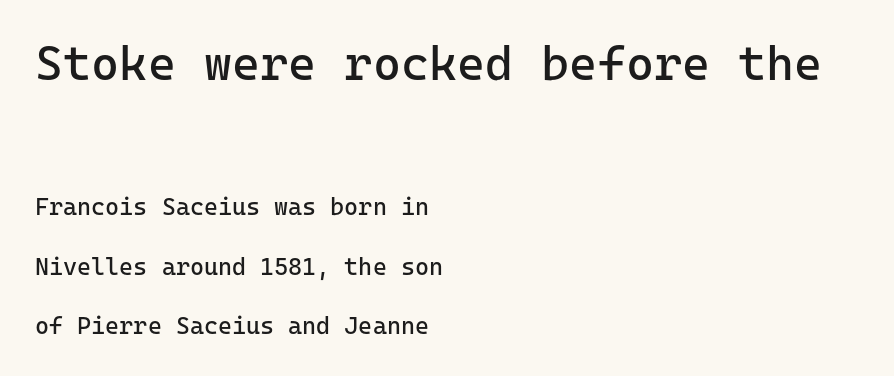
{"serif": "no", "italic": "no", "bold": "no", "weight": "regular", "width": "normal", "stroke_contrast": "low", "x_height": "medium", "underline": "no", "align": "left", "line_spacing": "loose", "line_spacing_ratio": 2.48, "letter_spacing": "normal", "letter_spacing_em": 0.0, "larger_block": "first", "size_ratio": 2.0, "glyph_px": 48}
